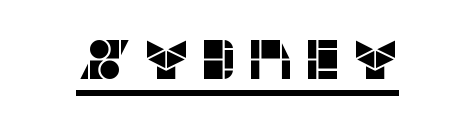
Character widths vary here, with narrow letters taking less room than wide ones. Quick note: underline on. Italic: no, the glyphs are upright roman. No feet cap the strokes, marking this as sans-serif type.
